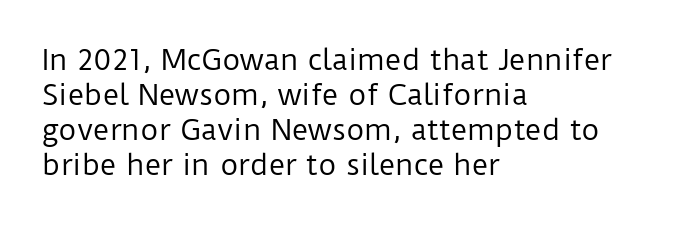
The image shows 28 px regular-weight sans-serif type, upright; set left-aligned, normal line spacing (1.25x), normal letter spacing, not underlined; low stroke contrast and a medium x-height.
